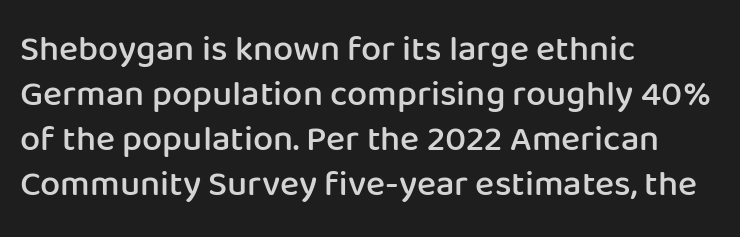
Q: Is the text bold? A: Semi-bold.
Q: Is the text italic (slanted)? A: No, it is upright.
Q: Is the typeface a serif or a sans-serif typeface? A: Sans-serif.
Q: Is the text underlined? A: No.
Q: How is the paragraph aligned? A: Left-aligned.
Q: Is the spacing between letters normal or unusually wide? A: Normal.
Q: Is the spacing between lines tight, normal or loose? A: Normal.
Q: Width (condensed, normal, or wide)? A: Normal.
Q: Stroke contrast? A: Low.
Q: x-height? A: Medium.
Q: Monospaced? A: No.
